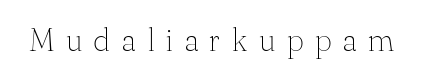
Check where the strokes stop: tiny serifs finish them off. The strip under each line holds only bare page. The rendering inserts visible extra space after every character. Each letter keeps its own natural width here, so spacing adapts to shape.
